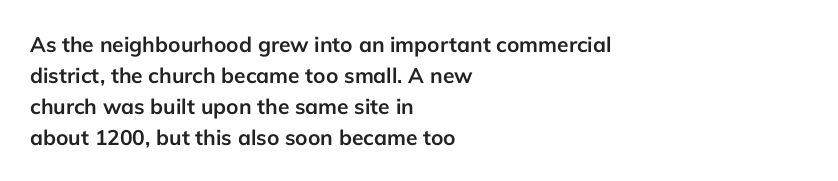
The image shows 21 px bold type, upright; set left-aligned, normal line spacing (1.47x), normal letter spacing, not underlined.
